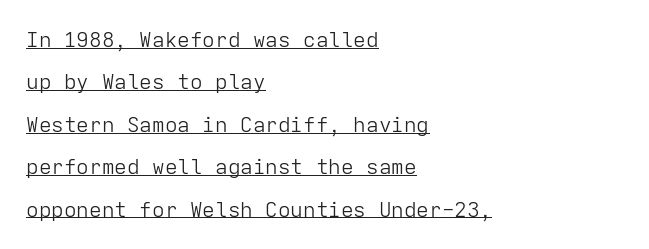
{"italic": "no", "bold": "no", "underline": "yes", "align": "left", "line_spacing": "loose", "line_spacing_ratio": 2.02, "letter_spacing": "normal", "letter_spacing_em": 0.0, "glyph_px": 21}
